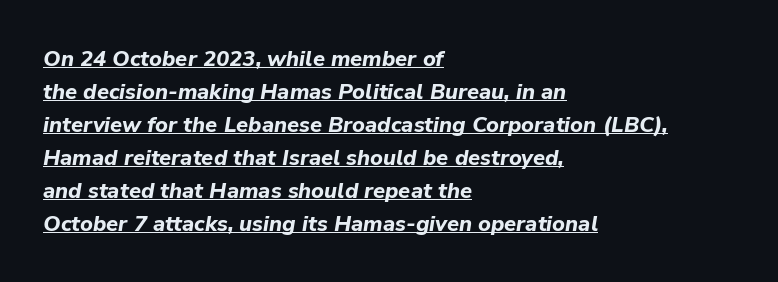
The image shows 22 px bold type, italic (leaning right); set left-aligned, normal line spacing (1.5x), normal letter spacing, underlined.
